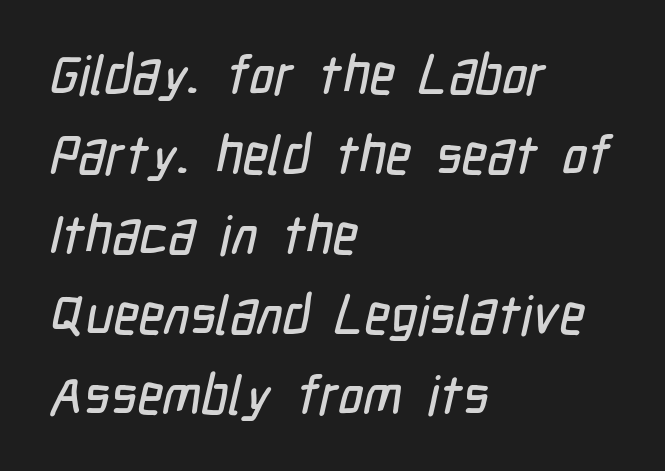
Are there feet on the stems? There aren't — it's a sans. Horizontal alignment here is leftward, the default for most running prose. Compared with typical paragraphs, the rows here are spaced about the same. You could not count columns in this text — the font is proportionally spaced.
